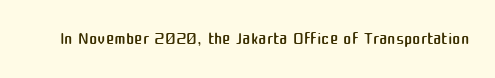
Q: Is the text bold? A: No.
Q: Is the text italic (slanted)? A: No, it is upright.
Q: Is the text underlined? A: No.
Q: Is the spacing between letters normal or unusually wide? A: Normal.
